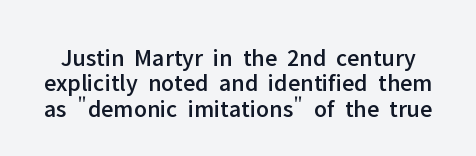
The image shows 25 px text type, upright; set tight line spacing (1.02x), normal letter spacing, not underlined.
